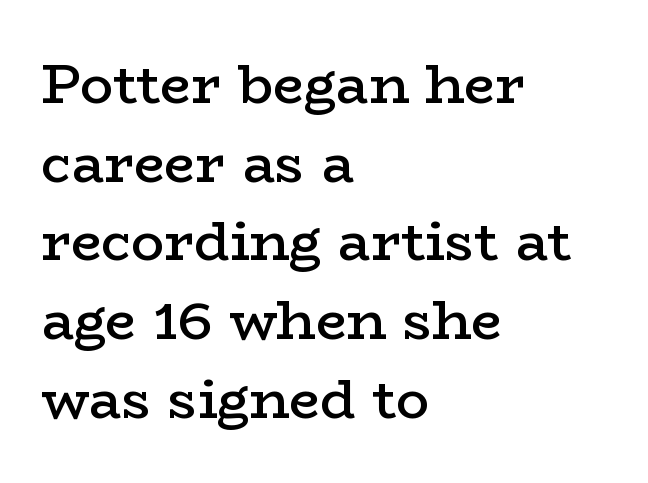
The image shows 55 px semibold, wide serif type, upright; set left-aligned, normal line spacing (1.43x), normal letter spacing, not underlined; low stroke contrast and a medium x-height.
